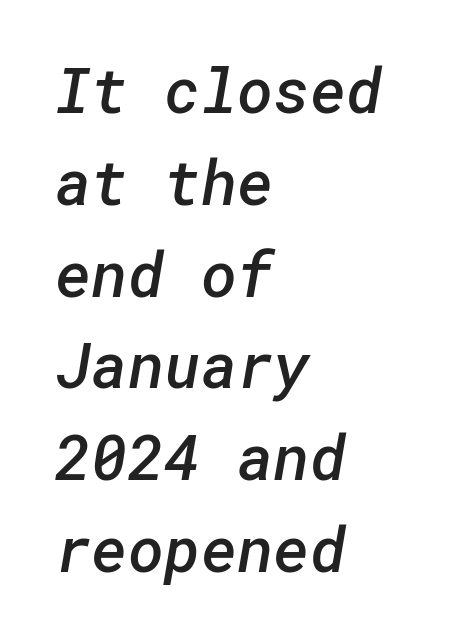
Q: Is the text bold? A: Semi-bold.
Q: Is the typeface a serif or a sans-serif typeface? A: Sans-serif.
Q: Is the text underlined? A: No.
Q: How is the paragraph aligned? A: Left-aligned.
Q: Is the spacing between letters normal or unusually wide? A: Normal.
Q: Is the spacing between lines tight, normal or loose? A: Normal.
Q: Width (condensed, normal, or wide)? A: Normal.
Q: Stroke contrast? A: Low.
Q: x-height? A: Medium.
